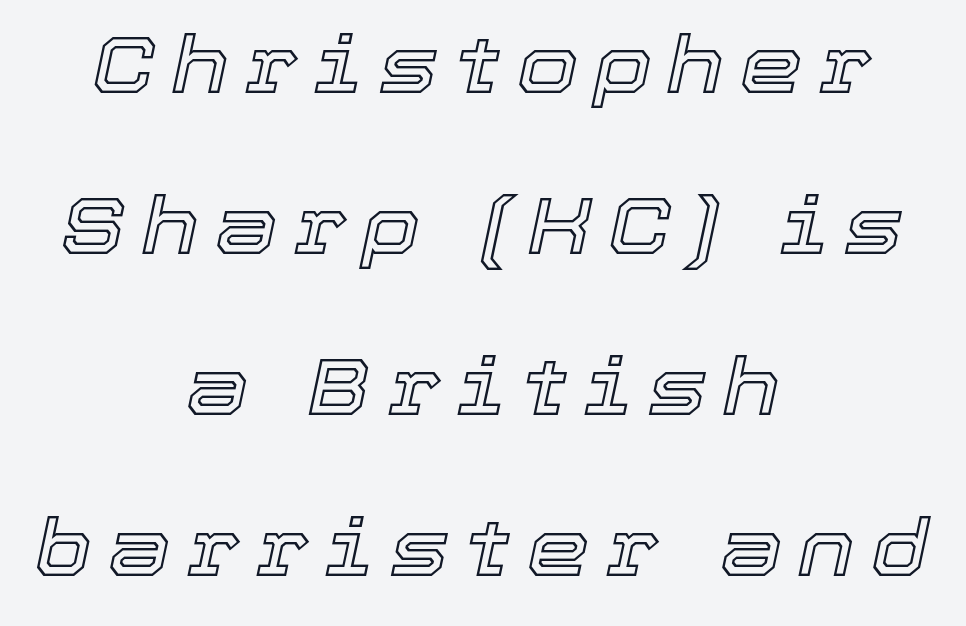
{"italic": "yes", "lean": "right", "slant_degrees": 12, "width": "normal", "x_height": "medium", "monospaced": "no", "underline": "no", "align": "center", "line_spacing": "loose", "line_spacing_ratio": 2.04, "letter_spacing": "wide", "letter_spacing_em": 0.21, "glyph_px": 79}
